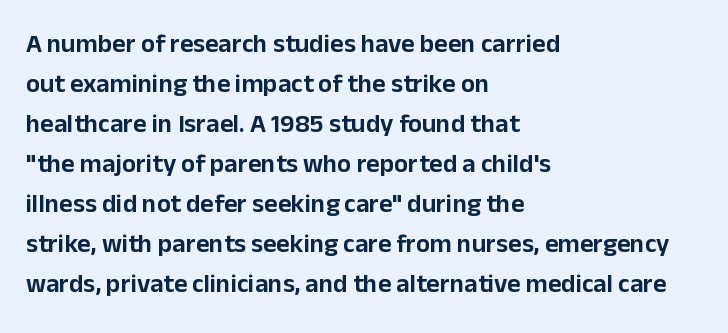
The image shows 26 px text type, upright; set left-aligned, normal line spacing (1.54x), normal letter spacing, not underlined.
